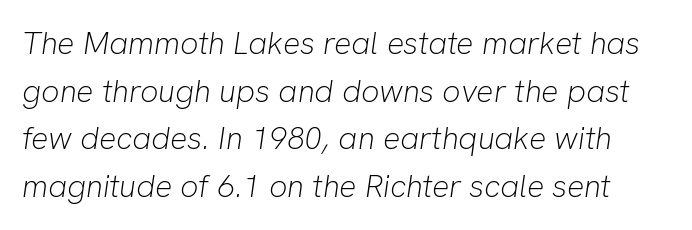
{"italic": "yes", "lean": "right", "slant_degrees": 8, "bold": "no", "weight": "light", "width": "normal", "stroke_contrast": "low", "x_height": "medium", "monospaced": "no", "underline": "no", "line_spacing": "normal", "line_spacing_ratio": 1.49, "letter_spacing": "normal", "letter_spacing_em": 0.0, "glyph_px": 32}
